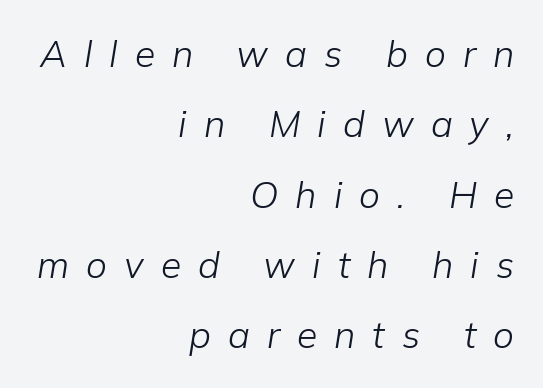
Proportional: the letters do not fall into vertical columns. Vertical spacing — loose. Compared with typical body copy, the letter spacing here is much looser. Does the lettering tilt? It does — this is italic. The passage is arranged like a letterhead date or caption credit — flush right. A quiet, ordinary-to-light weight characterises the typeface.
